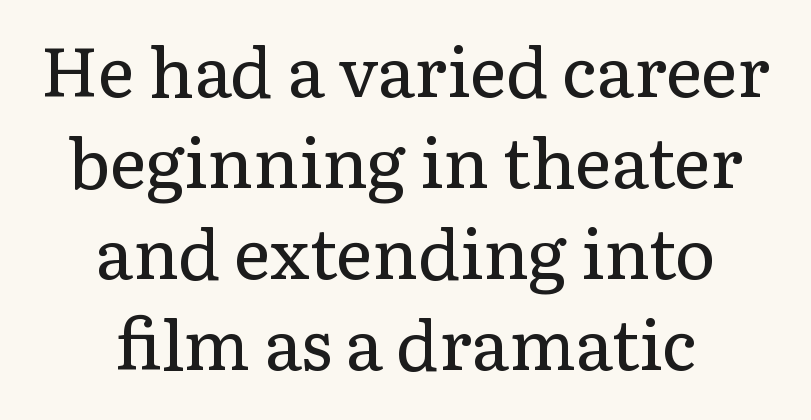
These glyphs show unthickened strokes, regular width or finer. Does extra space separate the letters? No, they use regular spacing. Neither beginnings nor endings align; midpoints do. Think of a printed novel: that variable character pitch is what you see here.
